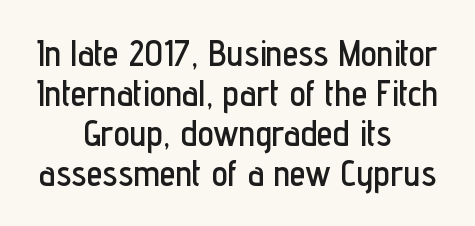
{"serif": "no", "italic": "no", "width": "condensed", "stroke_contrast": "low", "x_height": "medium", "monospaced": "no", "underline": "no", "align": "center", "line_spacing": "tight", "line_spacing_ratio": 1.11, "letter_spacing": "normal", "letter_spacing_em": 0.0, "glyph_px": 36}
